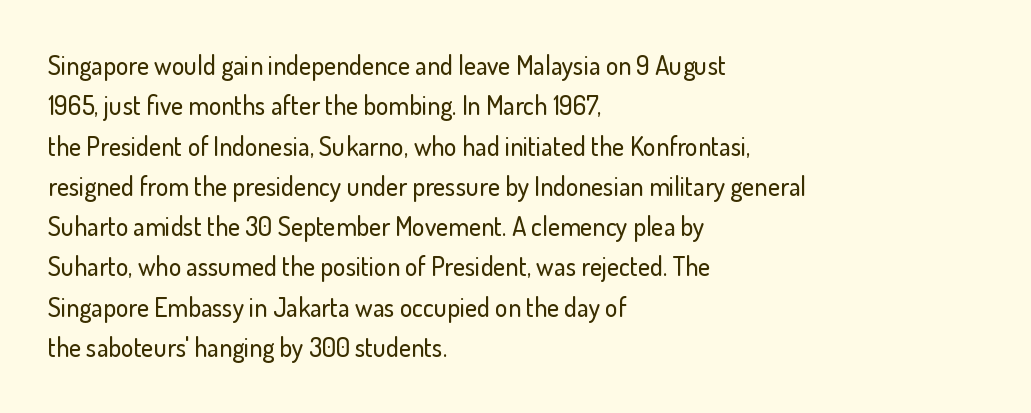
This rendering uses left alignment, leaving the right contour irregular. The vertical gap from one line to the next is medium. The space beneath each line is pristine and unruled. Does extra space separate the letters? No, they use regular spacing. Every character sits straight up, as roman type does.
